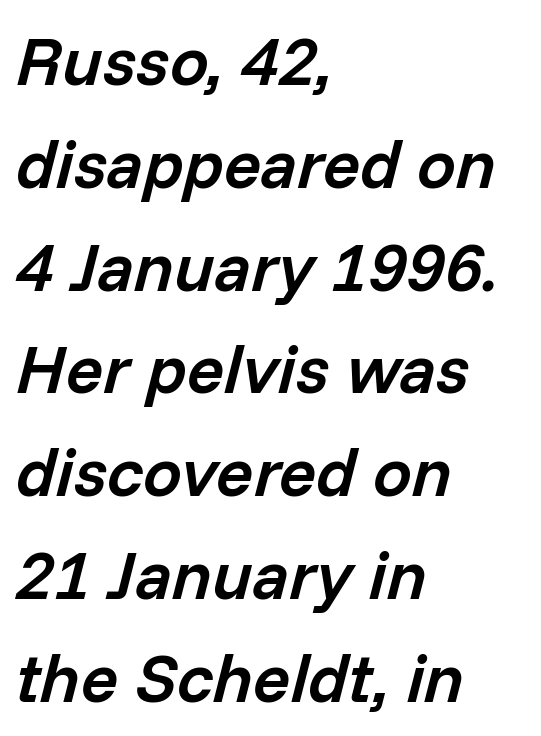
Notice how the stems are inclined rather than vertical — that's the hallmark of italics. Reading down the column, the eye jumps a familiar distance to each next line. Line starts are locked; line ends wander. Tracking here is standard; glyphs follow each other at the usual distance. Clear beneath every line of the passage.
